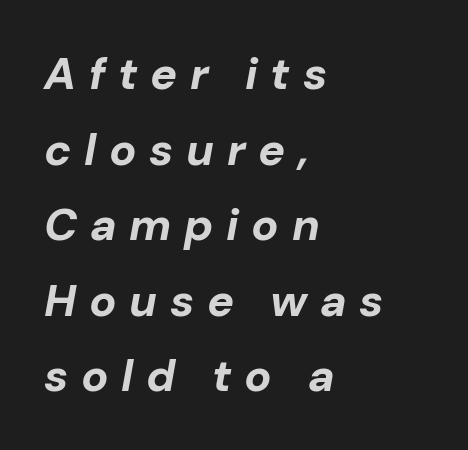
Q: Is the text bold? A: Yes.
Q: Is the text italic (slanted)? A: Yes, it leans right by about 10 degrees.
Q: Is the text underlined? A: No.
Q: How is the paragraph aligned? A: Left-aligned.
Q: Is the spacing between letters normal or unusually wide? A: Unusually wide.
Q: Is the spacing between lines tight, normal or loose? A: Normal.
Q: Width (condensed, normal, or wide)? A: Normal.
Q: Stroke contrast? A: Low.
Q: x-height? A: Medium.
Q: Monospaced? A: No.
